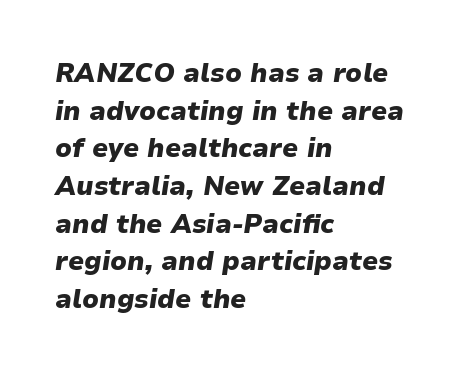
{"italic": "yes", "lean": "right", "slant_degrees": 9, "bold": "yes", "underline": "no", "align": "left", "line_spacing": "normal", "line_spacing_ratio": 1.45, "letter_spacing": "normal", "letter_spacing_em": 0.0, "glyph_px": 26}
